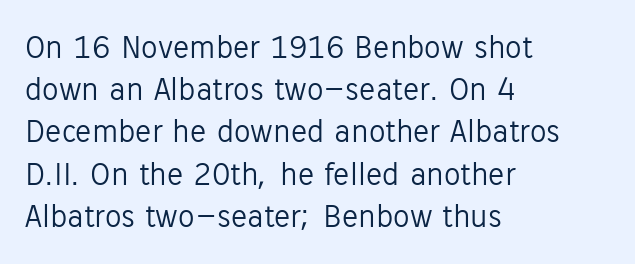
Q: Is the text bold? A: No.
Q: Is the text italic (slanted)? A: No, it is upright.
Q: Is the typeface a serif or a sans-serif typeface? A: Sans-serif.
Q: Is the text underlined? A: No.
Q: How is the paragraph aligned? A: Left-aligned.
Q: Is the spacing between letters normal or unusually wide? A: Normal.
Q: Is the spacing between lines tight, normal or loose? A: Normal.
Q: Width (condensed, normal, or wide)? A: Normal.
Q: Stroke contrast? A: Low.
Q: x-height? A: Medium.
Q: Monospaced? A: No.
